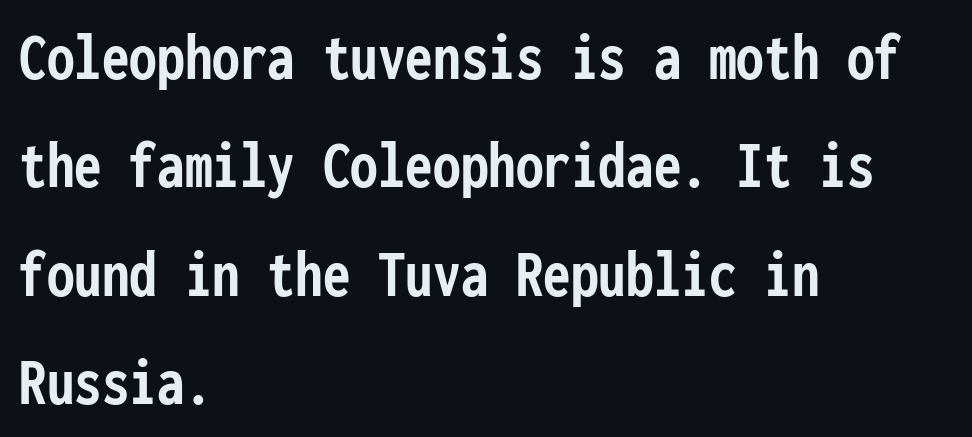
Q: Is the text bold? A: Yes.
Q: Is the text italic (slanted)? A: No, it is upright.
Q: Is the typeface a serif or a sans-serif typeface? A: Sans-serif.
Q: Is the text underlined? A: No.
Q: How is the paragraph aligned? A: Left-aligned.
Q: Is the spacing between letters normal or unusually wide? A: Normal.
Q: Is the spacing between lines tight, normal or loose? A: Normal.
Q: Width (condensed, normal, or wide)? A: Condensed.
Q: Stroke contrast? A: Low.
Q: x-height? A: Medium.
Q: Monospaced? A: Yes.
